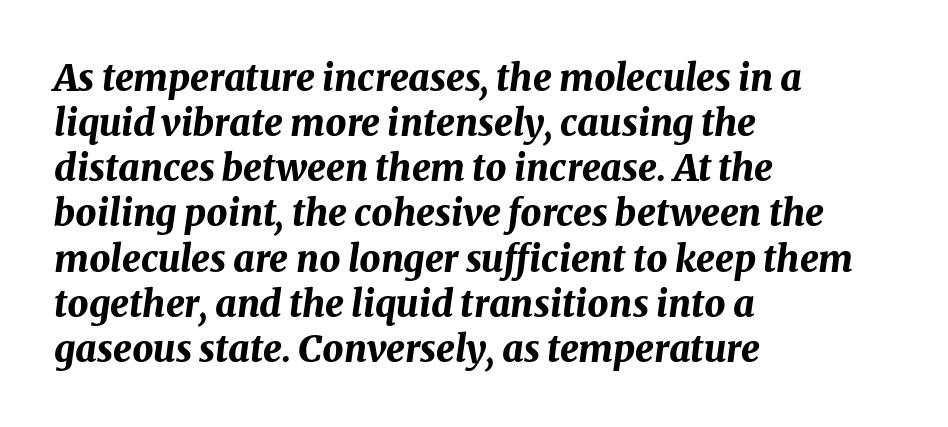
The image shows 37 px bold type, italic (leaning right); set left-aligned, line spacing 1.22x, normal letter spacing, not underlined; medium stroke contrast and a medium x-height.
